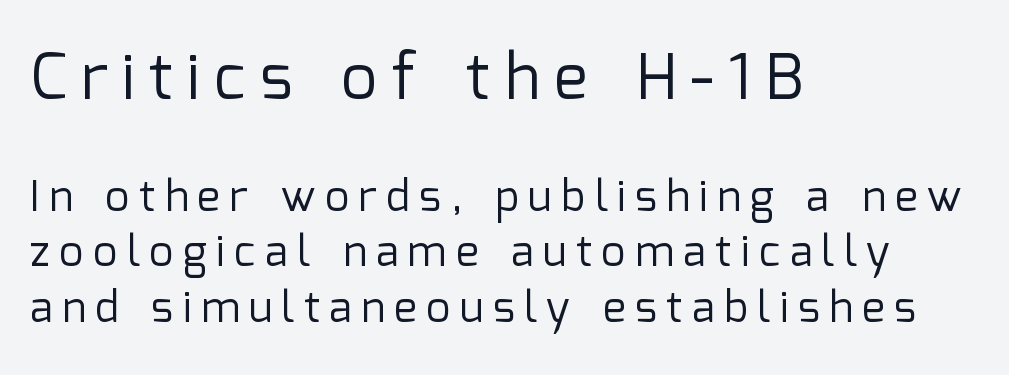
Q: Is the text bold? A: No.
Q: Is the text italic (slanted)? A: No, it is upright.
Q: Is the typeface a serif or a sans-serif typeface? A: Sans-serif.
Q: Is the text underlined? A: No.
Q: How is the paragraph aligned? A: Left-aligned.
Q: Is the spacing between letters normal or unusually wide? A: Unusually wide.
Q: Is the spacing between lines tight, normal or loose? A: Normal.
Q: Which block of text is set in a larger size, the first (top) or the second (bottom)? A: The first (top) one.
Q: Width (condensed, normal, or wide)? A: Normal.
Q: Stroke contrast? A: Low.
Q: x-height? A: Medium.
Q: Monospaced? A: No.
